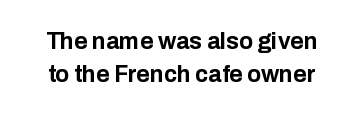
Q: Is the text bold? A: Yes.
Q: Is the text italic (slanted)? A: No, it is upright.
Q: Is the text underlined? A: No.
Q: Is the spacing between letters normal or unusually wide? A: Normal.
Q: Is the spacing between lines tight, normal or loose? A: Normal.
